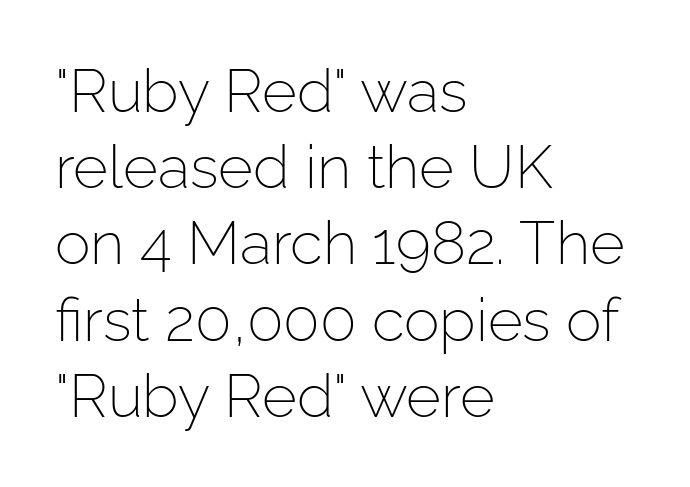
The letterforms sit shoulder to shoulder at normal distance. Regular leading. Ordinary non-slanted type is in use. Horizontal alignment here is leftward, the default for most running prose.
